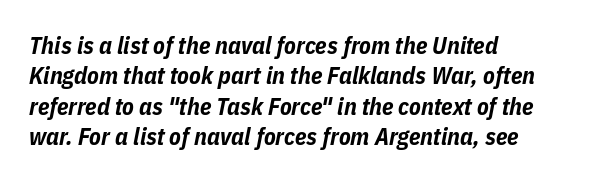
Q: Is the text bold? A: Yes.
Q: Is the text italic (slanted)? A: Yes, it leans right by about 11 degrees.
Q: Is the text underlined? A: No.
Q: How is the paragraph aligned? A: Left-aligned.
Q: Is the spacing between letters normal or unusually wide? A: Normal.
Q: Is the spacing between lines tight, normal or loose? A: Normal.
